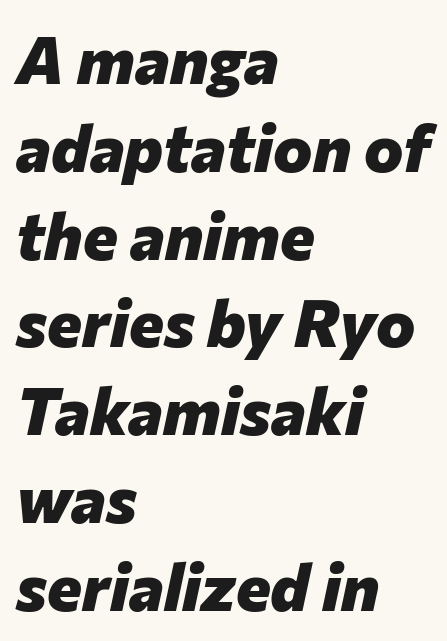
{"italic": "yes", "lean": "right", "slant_degrees": 12, "bold": "yes", "weight": "heavy", "width": "normal", "stroke_contrast": "low", "x_height": "medium", "monospaced": "no", "underline": "no", "align": "left", "line_spacing": "normal", "line_spacing_ratio": 1.33, "letter_spacing": "normal", "letter_spacing_em": 0.0, "glyph_px": 66}
